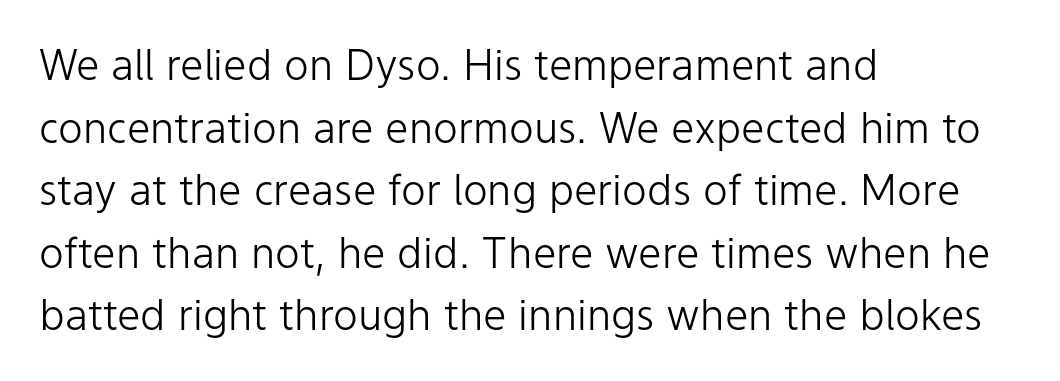
The image shows 42 px light sans-serif type, upright; set left-aligned, normal line spacing (1.49x), normal letter spacing, not underlined; low stroke contrast and a medium x-height.
